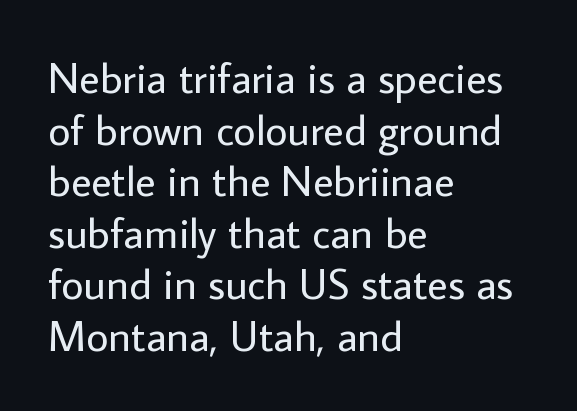
It's the straight-up-and-down kind of type. The typesetter chose a ragged-right arrangement here. Compared with typical body copy, the letter spacing here is the same. Weight: not bold — regular or lighter. The rendering uses natural spacing where letterforms have individual widths. Serif or sans? Sans — the stroke terminals are bare.
